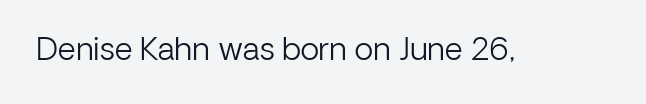
The image shows 31 px light sans-serif type, upright; set normal letter spacing, not underlined; low stroke contrast and a medium x-height.
